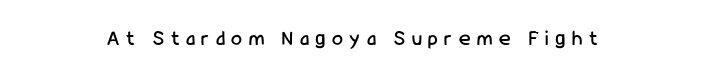
{"italic": "no", "underline": "no", "letter_spacing": "wide", "letter_spacing_em": 0.3, "glyph_px": 22}
